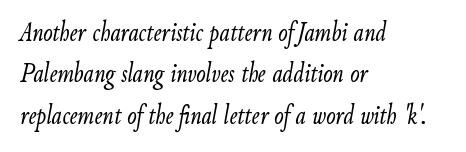
Q: Is the text bold? A: No.
Q: Is the text italic (slanted)? A: Yes, it leans right by about 9 degrees.
Q: Is the text underlined? A: No.
Q: How is the paragraph aligned? A: Left-aligned.
Q: Is the spacing between letters normal or unusually wide? A: Normal.
Q: Is the spacing between lines tight, normal or loose? A: Normal.
Q: Width (condensed, normal, or wide)? A: Condensed.
Q: Stroke contrast? A: Low.
Q: x-height? A: Small.
Q: Monospaced? A: No.
